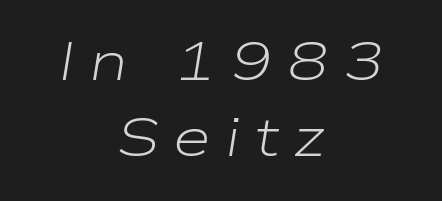
Line starts and ends both wander, symmetrically. The area under the type is left untouched. Vertical spacing — default. Looks like regular typesetting: each glyph gets only the width it needs. The tracking jumps out immediately: characters are airy and widely separated.
